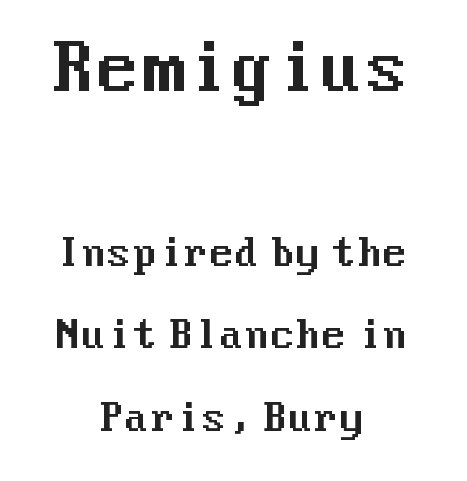
Q: Is the text italic (slanted)? A: No, it is upright.
Q: Is the typeface a serif or a sans-serif typeface? A: Sans-serif.
Q: Is the text underlined? A: No.
Q: How is the paragraph aligned? A: Centered.
Q: Is the spacing between letters normal or unusually wide? A: Normal.
Q: Is the spacing between lines tight, normal or loose? A: Loose.
Q: Which block of text is set in a larger size, the first (top) or the second (bottom)? A: The first (top) one.
Q: Width (condensed, normal, or wide)? A: Normal.
Q: Stroke contrast? A: Medium.
Q: x-height? A: Medium.
